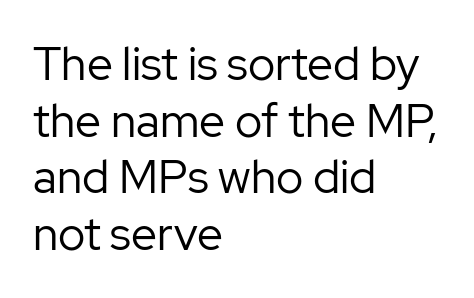
Q: Is the text bold? A: No.
Q: Is the text italic (slanted)? A: No, it is upright.
Q: Is the typeface a serif or a sans-serif typeface? A: Sans-serif.
Q: Is the text underlined? A: No.
Q: How is the paragraph aligned? A: Left-aligned.
Q: Is the spacing between letters normal or unusually wide? A: Normal.
Q: Width (condensed, normal, or wide)? A: Normal.
Q: Stroke contrast? A: Low.
Q: x-height? A: Medium.
Q: Monospaced? A: No.
